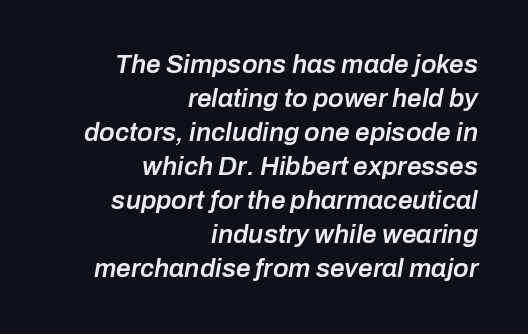
{"italic": "yes", "lean": "right", "slant_degrees": 10, "bold": "semi", "underline": "no", "align": "right", "line_spacing": "normal", "line_spacing_ratio": 1.31, "letter_spacing": "normal", "letter_spacing_em": 0.0, "glyph_px": 26}
